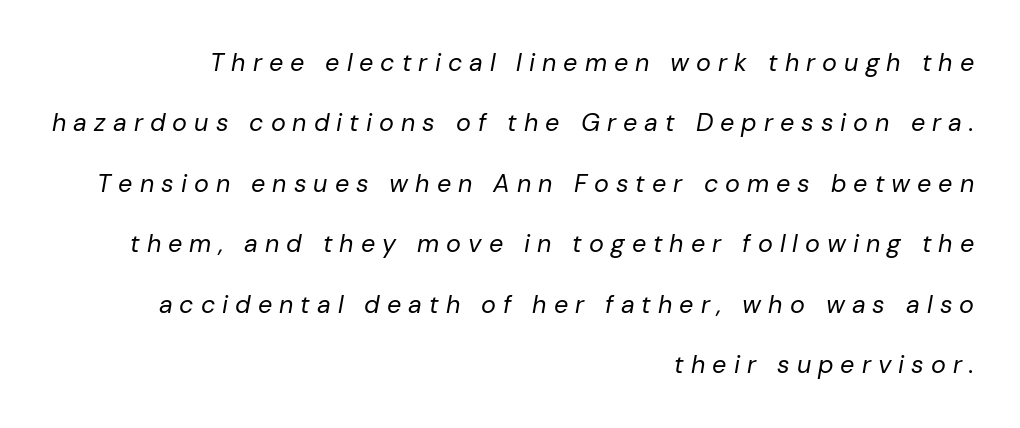
{"italic": "yes", "lean": "right", "slant_degrees": 10, "bold": "no", "underline": "no", "align": "right", "line_spacing": "loose", "line_spacing_ratio": 2.42, "letter_spacing": "wide", "letter_spacing_em": 0.28, "glyph_px": 25}
